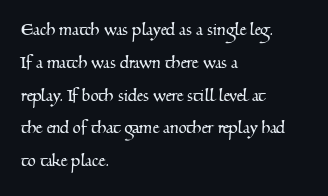
{"underline": "no", "align": "left", "line_spacing": "normal", "line_spacing_ratio": 1.56, "letter_spacing": "normal", "letter_spacing_em": 0.0, "glyph_px": 21}
